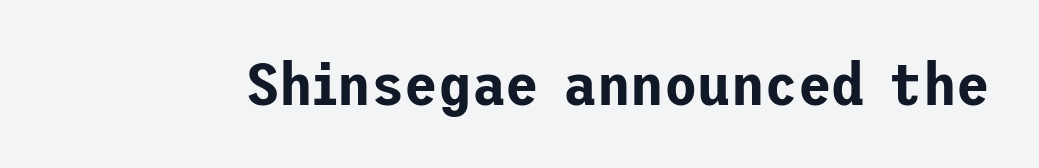
{"serif": "no", "italic": "no", "width": "normal", "stroke_contrast": "low", "x_height": "medium", "underline": "no", "letter_spacing": "normal", "letter_spacing_em": 0.0, "glyph_px": 61}
